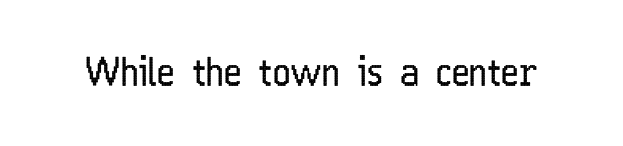
The image shows 38 px regular-weight, condensed sans-serif type, upright; set normal letter spacing, not underlined; low stroke contrast and a medium x-height.
